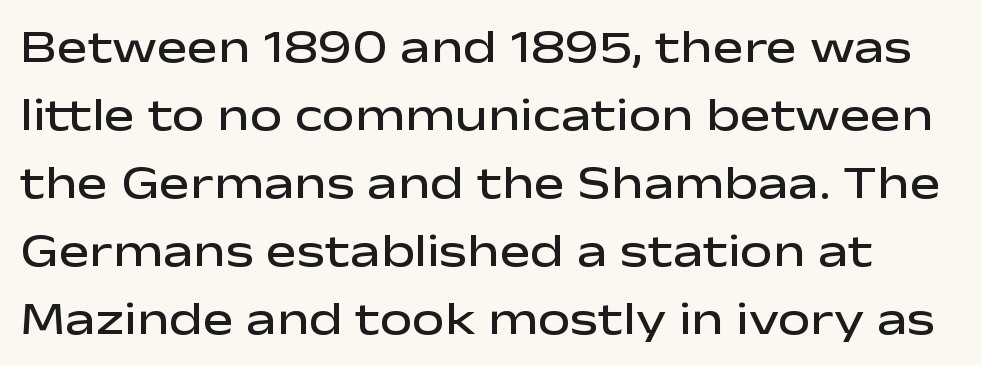
Q: Is the text bold? A: Semi-bold.
Q: Is the text italic (slanted)? A: No, it is upright.
Q: Is the typeface a serif or a sans-serif typeface? A: Sans-serif.
Q: Is the text underlined? A: No.
Q: Is the spacing between letters normal or unusually wide? A: Normal.
Q: Is the spacing between lines tight, normal or loose? A: Normal.
Q: Width (condensed, normal, or wide)? A: Wide.
Q: Stroke contrast? A: Low.
Q: x-height? A: Medium.
Q: Monospaced? A: No.
